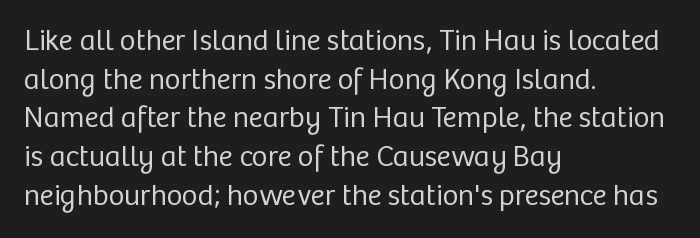
Q: Is the text bold? A: No.
Q: Is the text italic (slanted)? A: No, it is upright.
Q: Is the typeface a serif or a sans-serif typeface? A: Sans-serif.
Q: Is the text underlined? A: No.
Q: How is the paragraph aligned? A: Left-aligned.
Q: Is the spacing between letters normal or unusually wide? A: Normal.
Q: Is the spacing between lines tight, normal or loose? A: Normal.
Q: Width (condensed, normal, or wide)? A: Normal.
Q: Stroke contrast? A: Low.
Q: x-height? A: Medium.
Q: Monospaced? A: No.
